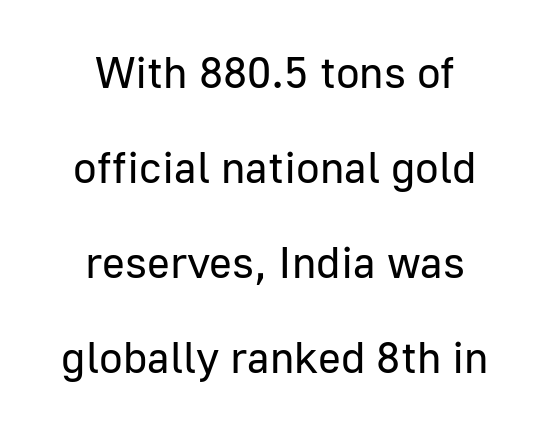
Q: Is the text bold? A: No.
Q: Is the text italic (slanted)? A: No, it is upright.
Q: Is the typeface a serif or a sans-serif typeface? A: Sans-serif.
Q: Is the text underlined? A: No.
Q: How is the paragraph aligned? A: Centered.
Q: Is the spacing between letters normal or unusually wide? A: Normal.
Q: Is the spacing between lines tight, normal or loose? A: Loose.
Q: Width (condensed, normal, or wide)? A: Normal.
Q: Stroke contrast? A: Low.
Q: x-height? A: Medium.
Q: Monospaced? A: No.
